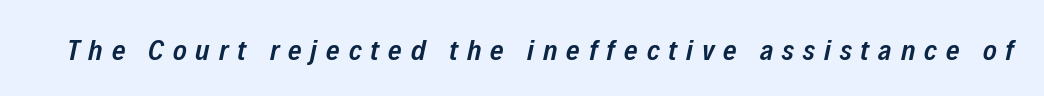
The image shows 29 px semibold, condensed type, italic (leaning right); set unusually wide letter spacing (+0.31 em), not underlined; low stroke contrast and a medium x-height.
